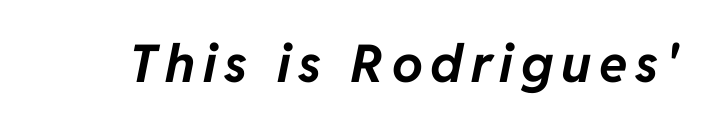
Q: Is the text bold? A: Yes.
Q: Is the text italic (slanted)? A: Yes, it leans right by about 11 degrees.
Q: Is the text underlined? A: No.
Q: Width (condensed, normal, or wide)? A: Normal.
Q: Stroke contrast? A: Low.
Q: x-height? A: Medium.
Q: Monospaced? A: No.
